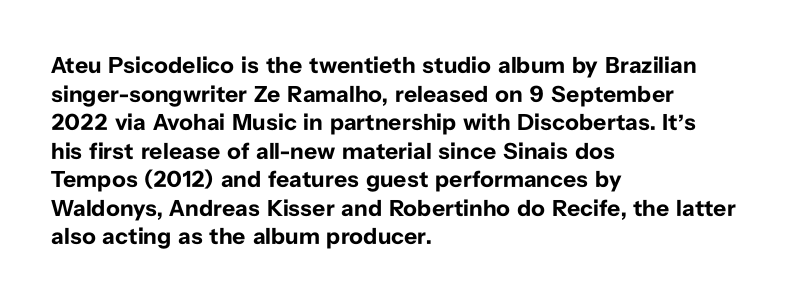
{"italic": "no", "bold": "yes", "underline": "no", "align": "left", "line_spacing_ratio": 1.24, "letter_spacing": "normal", "letter_spacing_em": 0.0, "glyph_px": 23}
